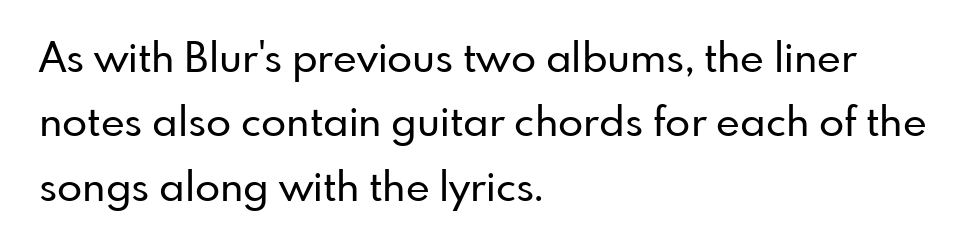
{"serif": "no", "italic": "no", "width": "normal", "stroke_contrast": "low", "x_height": "small", "monospaced": "no", "underline": "no", "align": "left", "line_spacing": "normal", "line_spacing_ratio": 1.57, "letter_spacing": "normal", "letter_spacing_em": 0.0, "glyph_px": 41}
